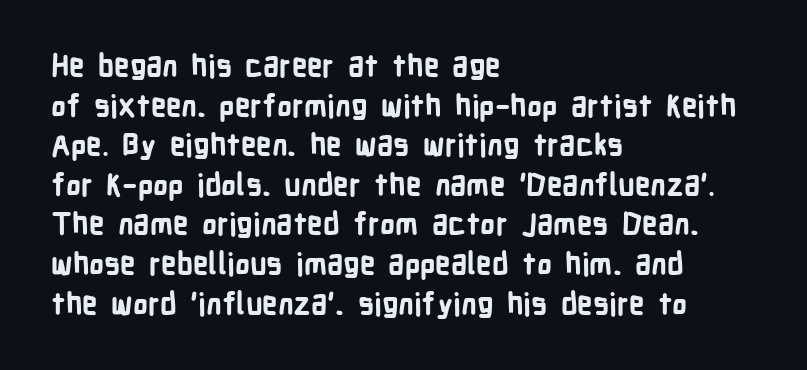
The rendering uses a moderate line-height, typical for paragraphs. Casual observation: everything's shoved over to the left. Descenders are the only things crossing below the line. The specimen reads as upright at a glance. Regarding serifs, this sample does without them. Nobody touched the tracking dial on this one.
